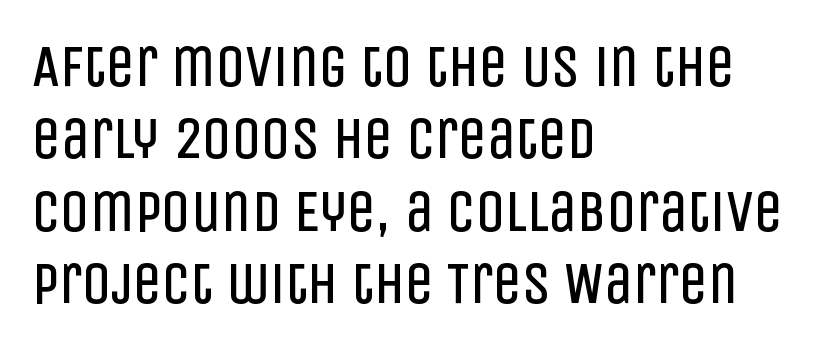
{"serif": "no", "italic": "no", "bold": "no", "weight": "regular", "width": "condensed", "stroke_contrast": "low", "x_height": "large", "monospaced": "no", "underline": "no", "align": "left", "line_spacing": "normal", "line_spacing_ratio": 1.25, "letter_spacing": "normal", "letter_spacing_em": 0.0, "glyph_px": 58}
